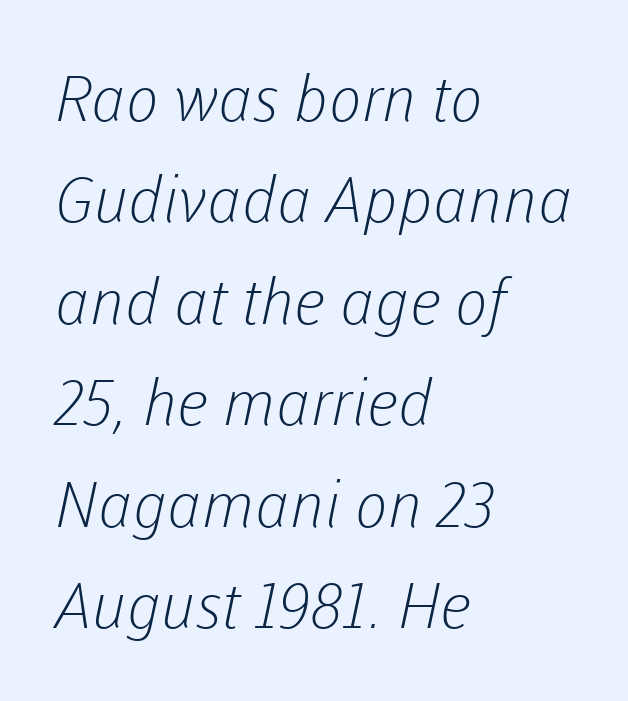
{"serif": "no", "bold": "no", "weight": "light", "width": "normal", "stroke_contrast": "low", "x_height": "medium", "monospaced": "no", "underline": "no", "align": "left", "line_spacing": "normal", "line_spacing_ratio": 1.61, "letter_spacing": "normal", "letter_spacing_em": 0.0, "glyph_px": 63}
